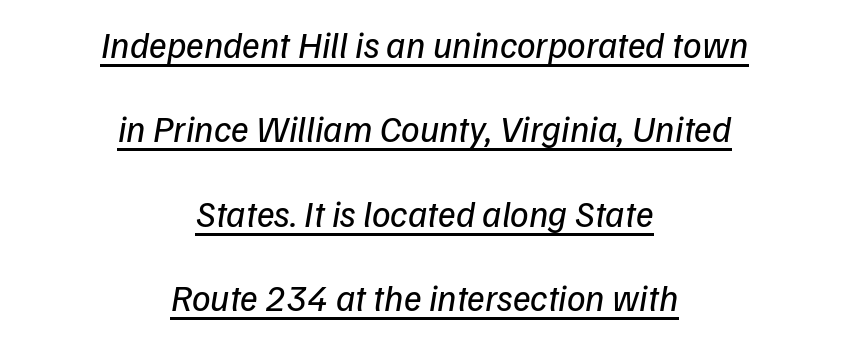
{"italic": "yes", "lean": "right", "slant_degrees": 9, "bold": "no", "weight": "regular", "width": "normal", "stroke_contrast": "low", "x_height": "medium", "monospaced": "no", "underline": "yes", "align": "center", "line_spacing": "loose", "line_spacing_ratio": 2.28, "letter_spacing": "normal", "letter_spacing_em": 0.0, "glyph_px": 37}
